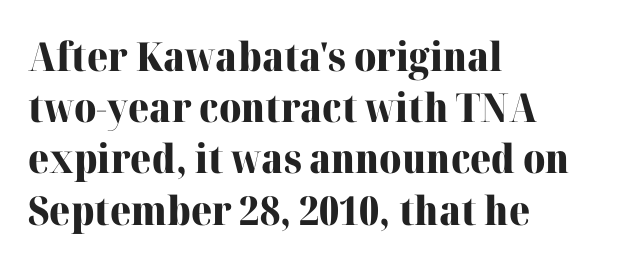
The image shows 40 px heavy serif type, upright; set left-aligned, normal line spacing (1.28x), normal letter spacing, not underlined; high stroke contrast and a medium x-height.
